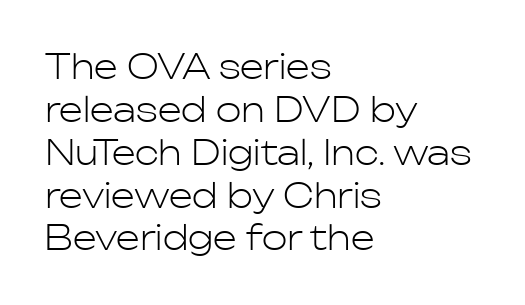
Q: Is the text bold? A: No.
Q: Is the text italic (slanted)? A: No, it is upright.
Q: Is the typeface a serif or a sans-serif typeface? A: Sans-serif.
Q: Is the text underlined? A: No.
Q: How is the paragraph aligned? A: Left-aligned.
Q: Is the spacing between letters normal or unusually wide? A: Normal.
Q: Is the spacing between lines tight, normal or loose? A: Normal.
Q: Width (condensed, normal, or wide)? A: Normal.
Q: Stroke contrast? A: Low.
Q: x-height? A: Medium.
Q: Monospaced? A: No.
